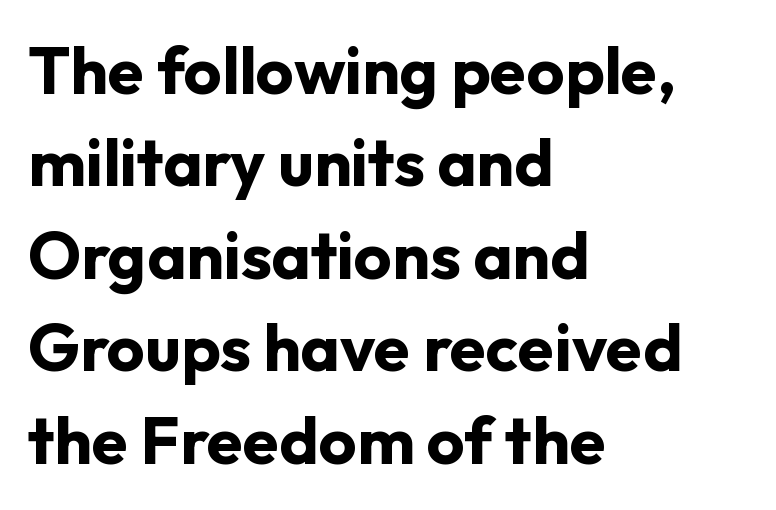
The image shows 66 px bold sans-serif type, upright; set left-aligned, normal line spacing (1.4x), normal letter spacing, not underlined; low stroke contrast and a medium x-height.
